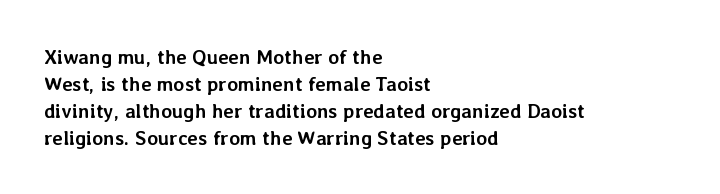
{"italic": "no", "bold": "yes", "underline": "no", "align": "left", "line_spacing": "normal", "line_spacing_ratio": 1.35, "letter_spacing": "normal", "letter_spacing_em": 0.0, "glyph_px": 20}
